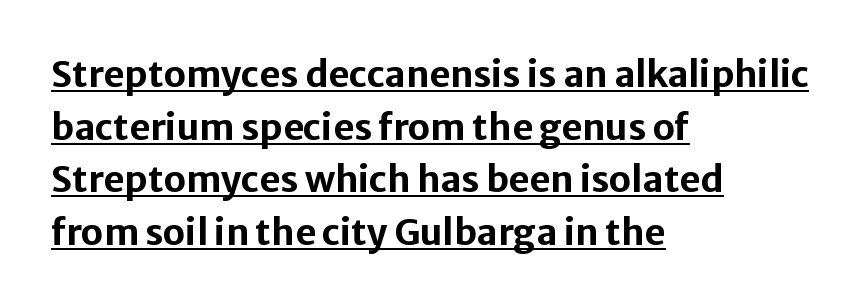
The image shows 36 px bold sans-serif type, upright; set left-aligned, normal line spacing (1.46x), normal letter spacing, underlined; low stroke contrast and a medium x-height.
